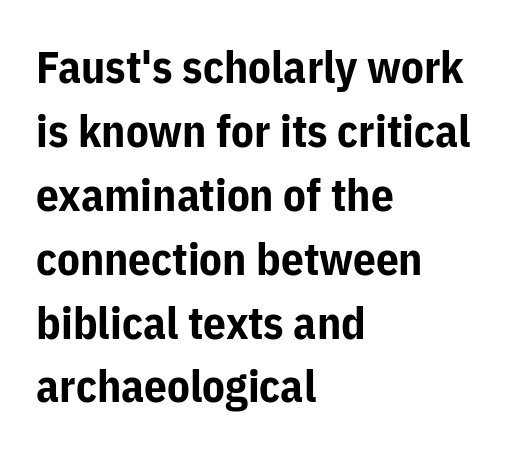
Q: Is the text bold? A: Yes.
Q: Is the text italic (slanted)? A: No, it is upright.
Q: Is the typeface a serif or a sans-serif typeface? A: Sans-serif.
Q: Is the text underlined? A: No.
Q: How is the paragraph aligned? A: Left-aligned.
Q: Is the spacing between letters normal or unusually wide? A: Normal.
Q: Is the spacing between lines tight, normal or loose? A: Normal.
Q: Width (condensed, normal, or wide)? A: Normal.
Q: Stroke contrast? A: Low.
Q: x-height? A: Medium.
Q: Monospaced? A: No.
